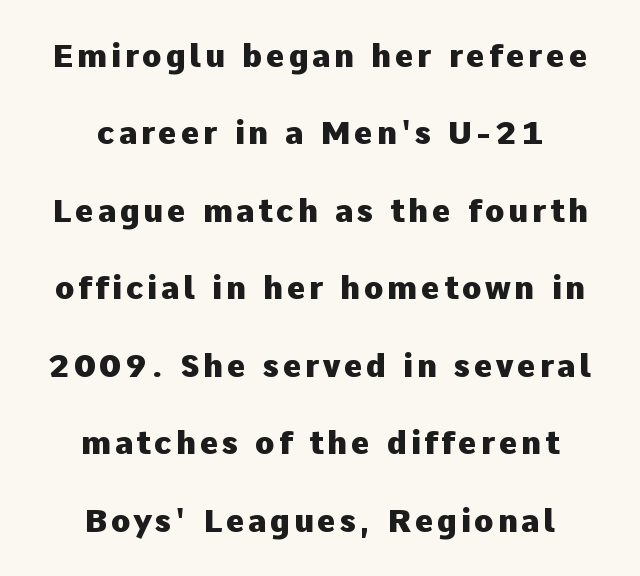
Q: Is the text bold? A: Yes.
Q: Is the text italic (slanted)? A: No, it is upright.
Q: Is the typeface a serif or a sans-serif typeface? A: Sans-serif.
Q: Is the text underlined? A: No.
Q: How is the paragraph aligned? A: Centered.
Q: Is the spacing between lines tight, normal or loose? A: Loose.
Q: Width (condensed, normal, or wide)? A: Normal.
Q: Stroke contrast? A: Low.
Q: x-height? A: Medium.
Q: Monospaced? A: No.
